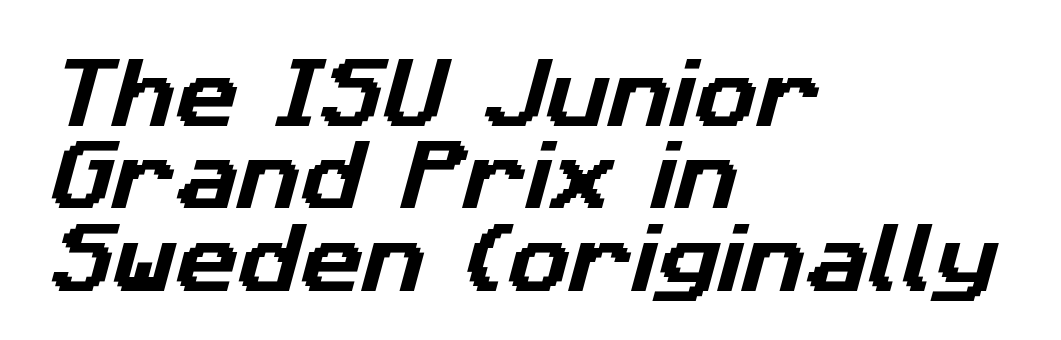
The image shows 77 px sans-serif type; set left-aligned, tight line spacing (1.07x), normal letter spacing, not underlined; low stroke contrast and a medium x-height.
